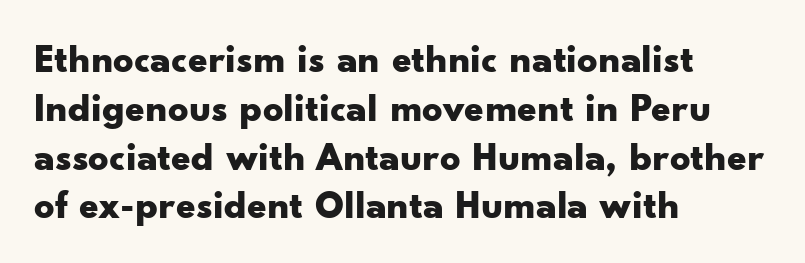
Q: Is the text bold? A: Yes.
Q: Is the text italic (slanted)? A: No, it is upright.
Q: Is the typeface a serif or a sans-serif typeface? A: Sans-serif.
Q: Is the text underlined? A: No.
Q: How is the paragraph aligned? A: Left-aligned.
Q: Is the spacing between letters normal or unusually wide? A: Normal.
Q: Width (condensed, normal, or wide)? A: Wide.
Q: Stroke contrast? A: Low.
Q: x-height? A: Small.
Q: Monospaced? A: No.
